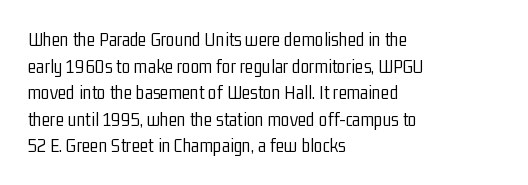
Does the copy run flush right? No — it runs flush left. The block of text has a typical density, with ordinary space between rows. This sample uses plain, unmodified letter spacing. The zone under the glyphs is completely vacant. A roman cut, with each character standing at attention. Stem width sits at or under what a default text font uses.
